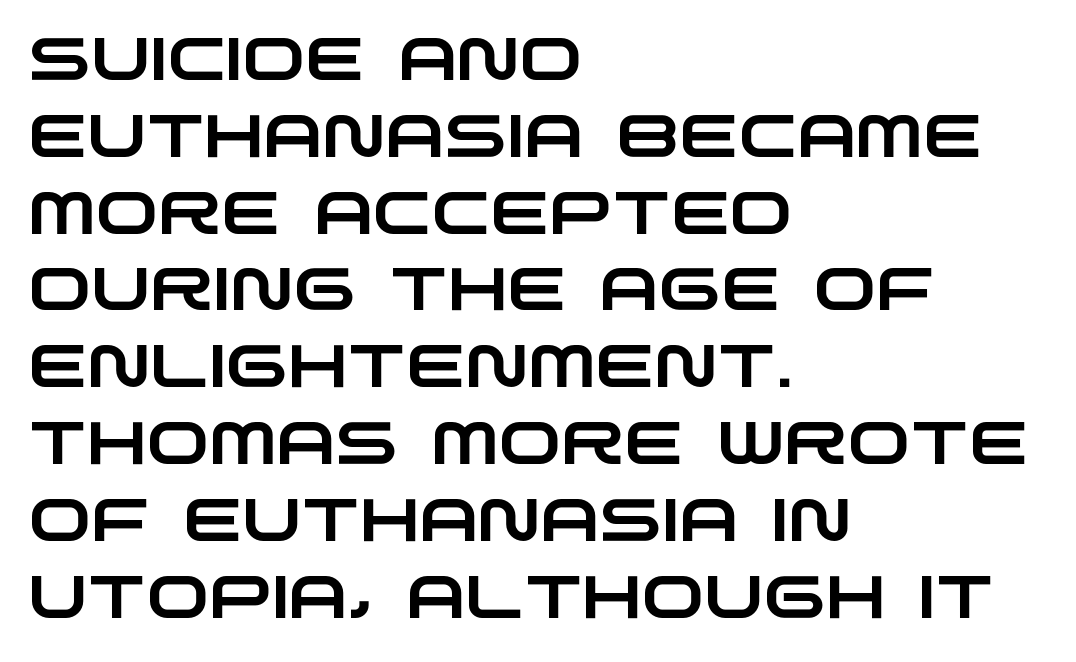
These lines sit exactly where default settings would place them. How are the letters spaced? Ordinarily, with no added tracking. Character widths vary here, with narrow letters taking less room than wide ones. The strip under each line holds only bare page.
